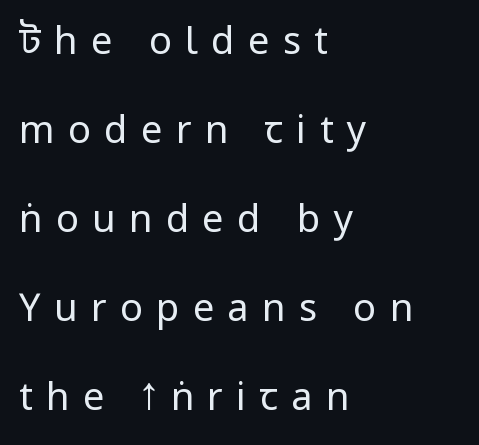
These lines are composed in type without serifs. A typesetter would call this leading open, well beyond the default. Rendered with straight, roman letterforms. Do the characters align in a grid? No, the font is proportional.
